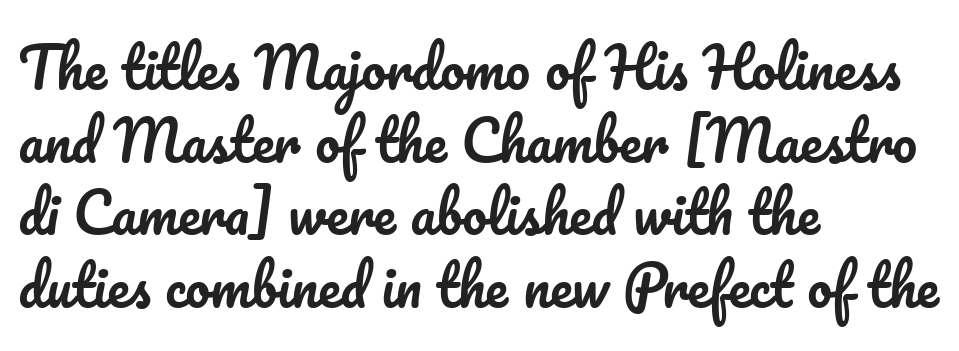
Is this a fixed-width face? No — the glyphs have proportional, varying widths. The type is set solid horizontally, with unmodified tracking. Check the space under the baseline: it is left empty. Compared with typical paragraphs, the rows here are spaced about the same. Caption: multi-line text, flush left, ragged right.
